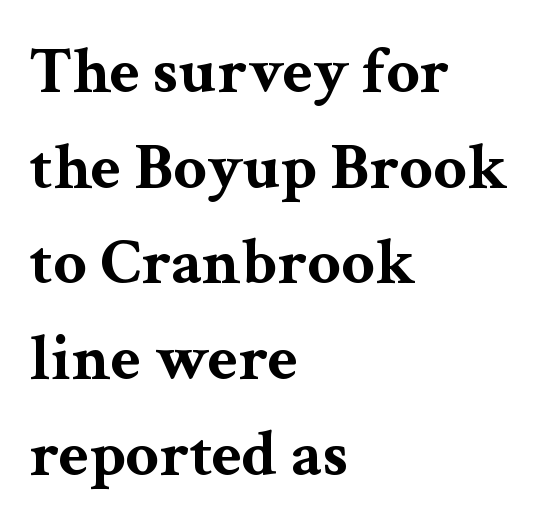
The image shows 66 px bold, wide serif type, upright; set left-aligned, normal line spacing (1.45x), normal letter spacing, not underlined; medium stroke contrast and a medium x-height.
